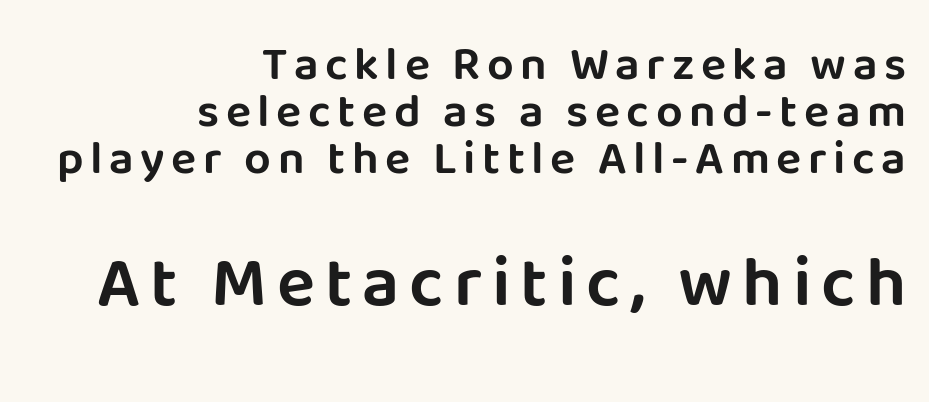
The foot of each line stays bare and open. Note: no serifs on the glyphs. The letters advance in unequal steps, a hallmark of proportional type. A typesetter would call this leading minimal, almost set solid.
